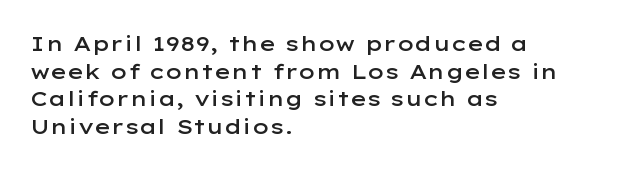
Q: Is the text bold? A: Semi-bold.
Q: Is the text italic (slanted)? A: No, it is upright.
Q: Is the text underlined? A: No.
Q: How is the paragraph aligned? A: Left-aligned.
Q: Is the spacing between letters normal or unusually wide? A: Normal.
Q: Is the spacing between lines tight, normal or loose? A: Normal.
